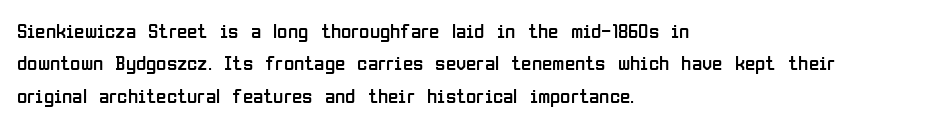
{"italic": "no", "bold": "no", "underline": "no", "align": "left", "line_spacing": "normal", "line_spacing_ratio": 1.54, "letter_spacing": "normal", "letter_spacing_em": 0.0, "glyph_px": 21}
